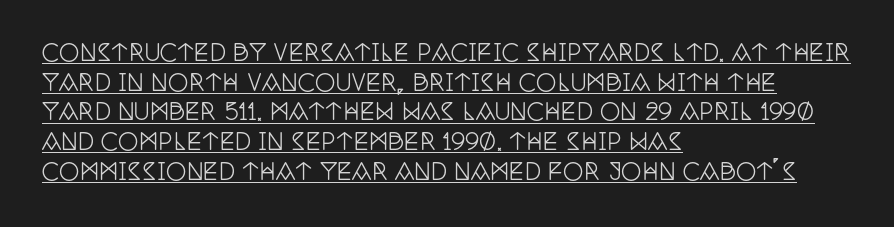
{"italic": "no", "underline": "yes", "align": "left", "line_spacing": "normal", "line_spacing_ratio": 1.29, "letter_spacing": "normal", "letter_spacing_em": 0.0, "glyph_px": 23}
